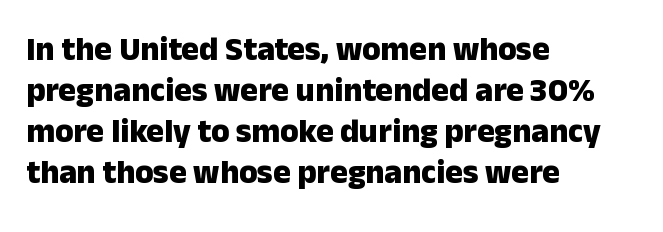
Q: Is the text bold? A: Yes.
Q: Is the text italic (slanted)? A: No, it is upright.
Q: Is the typeface a serif or a sans-serif typeface? A: Sans-serif.
Q: Is the text underlined? A: No.
Q: How is the paragraph aligned? A: Left-aligned.
Q: Is the spacing between letters normal or unusually wide? A: Normal.
Q: Width (condensed, normal, or wide)? A: Normal.
Q: Stroke contrast? A: Low.
Q: x-height? A: Medium.
Q: Monospaced? A: No.
